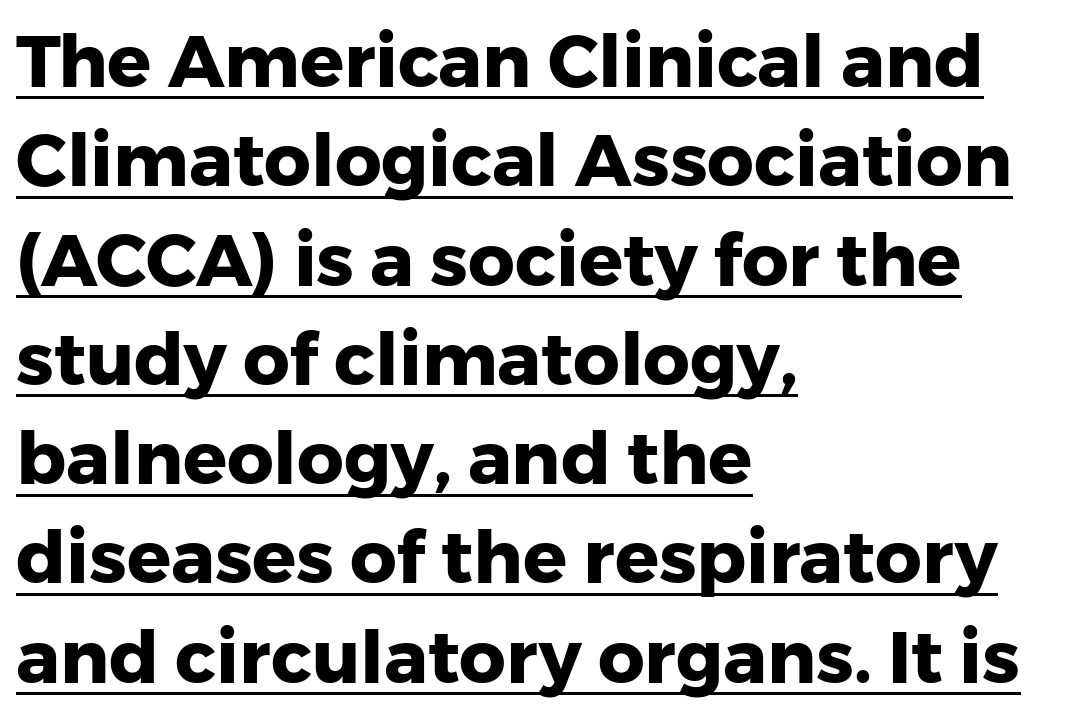
Look at the bottom of the vertical strokes: they stop flat, with no serifs. This sample carries an underscore along the baseline area. If you drew a ruler down the left edge, every line would touch it. Italic? Not at all — the glyphs are vertical. Varying glyph widths throughout — classic text-font behaviour. If you measured baseline to baseline, you'd find a middling distance.
